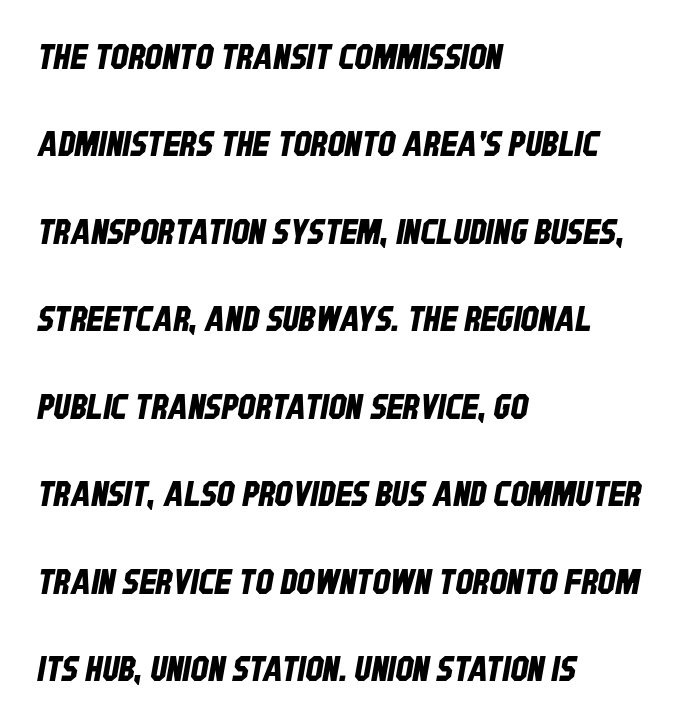
The image shows 35 px condensed sans-serif type; set left-aligned, loose line spacing (2.5x), normal letter spacing, not underlined; low stroke contrast and a large x-height.
